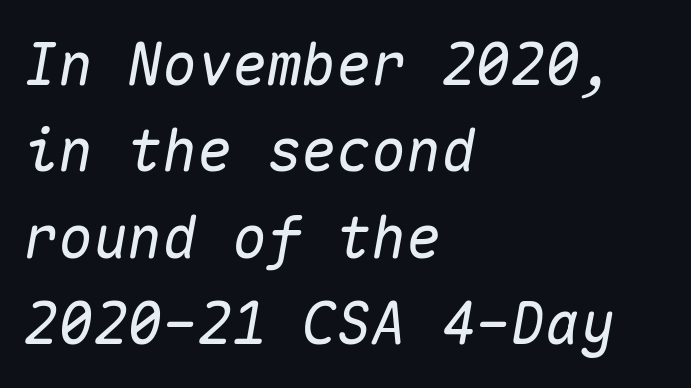
A typesetter would call this zero additional tracking. The passage shown leans; its letterforms are oblique. Baseline-to-baseline distance is the conventional proportion of letter height. A typesetter would call this monospace, since all characters share one set width.
